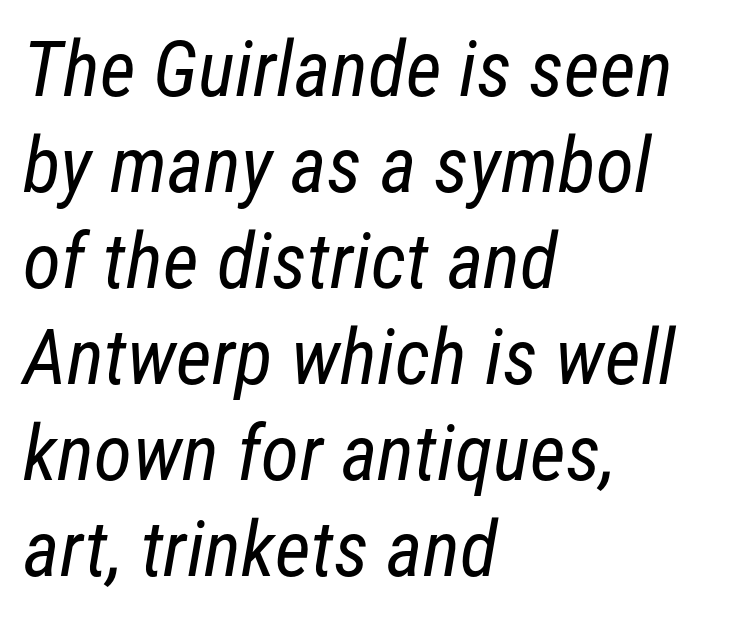
Q: Is the text bold? A: No.
Q: Is the typeface a serif or a sans-serif typeface? A: Sans-serif.
Q: Is the text underlined? A: No.
Q: How is the paragraph aligned? A: Left-aligned.
Q: Is the spacing between letters normal or unusually wide? A: Normal.
Q: Width (condensed, normal, or wide)? A: Condensed.
Q: Stroke contrast? A: Low.
Q: x-height? A: Medium.
Q: Monospaced? A: No.
